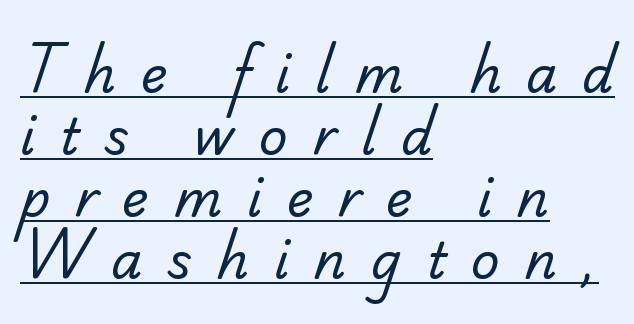
Q: Is the text bold? A: No.
Q: Is the typeface a serif or a sans-serif typeface? A: Serif.
Q: Is the text underlined? A: Yes.
Q: How is the paragraph aligned? A: Left-aligned.
Q: Is the spacing between letters normal or unusually wide? A: Unusually wide.
Q: Width (condensed, normal, or wide)? A: Normal.
Q: Stroke contrast? A: Low.
Q: x-height? A: Small.
Q: Monospaced? A: No.
